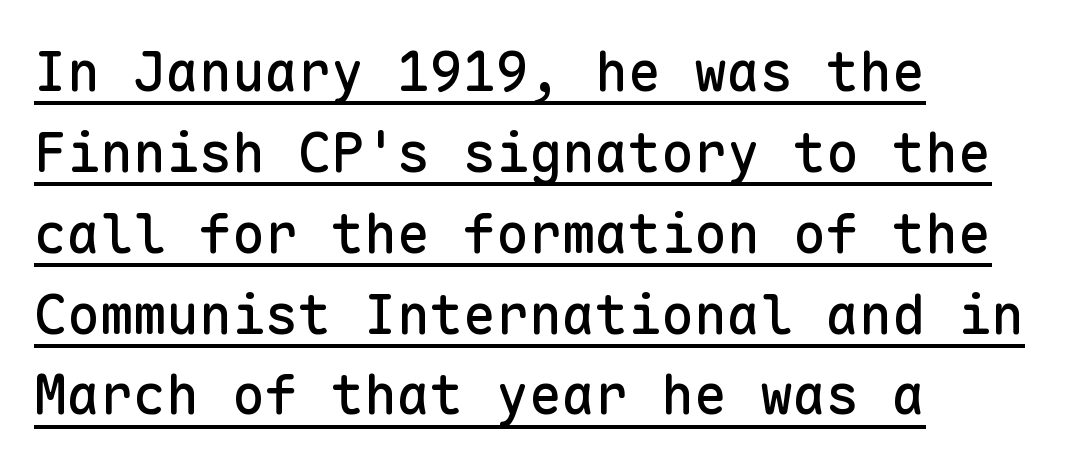
Q: Is the text italic (slanted)? A: No, it is upright.
Q: Is the typeface a serif or a sans-serif typeface? A: Sans-serif.
Q: Is the text underlined? A: Yes.
Q: How is the paragraph aligned? A: Left-aligned.
Q: Is the spacing between letters normal or unusually wide? A: Normal.
Q: Is the spacing between lines tight, normal or loose? A: Normal.
Q: Width (condensed, normal, or wide)? A: Normal.
Q: Stroke contrast? A: Low.
Q: x-height? A: Medium.
Q: Monospaced? A: Yes.
